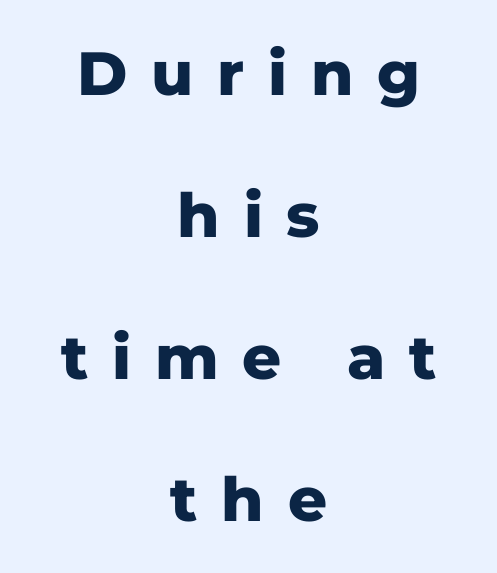
Loosely led — the rows are spread out. Does extra space separate the letters? Yes, quite a lot of it. The glyphs are unaccompanied by any horizontal stroke below them. In terms of weight, the rendering is a true, heavy bold. Which margin do the lines hug? Neither — every line sits in the middle.
